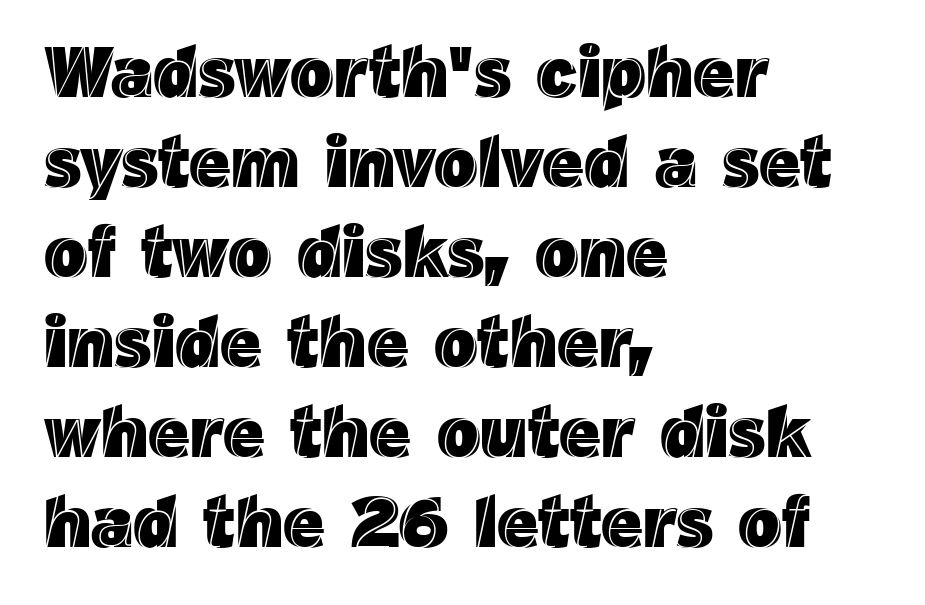
The ragged edge is on the right, which tells us the setting is flush left. Proportional: the letters do not fall into vertical columns. In terms of posture, this sample is upright. Decoration check: the copy has no underline. Tracking value appears to be zero — textbook default spacing.
